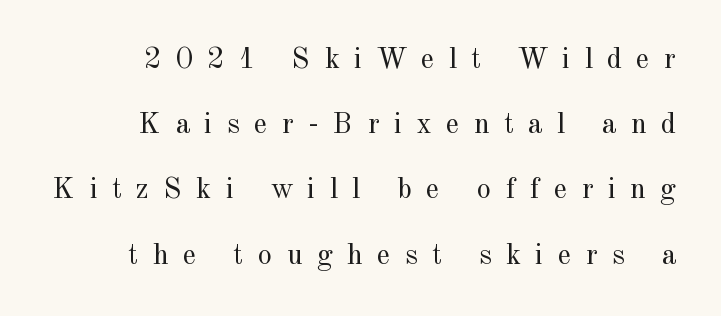
The image shows 29 px regular-weight serif type, upright; set loose line spacing (2.25x), unusually wide letter spacing (+0.5 em), not underlined; a small x-height.
